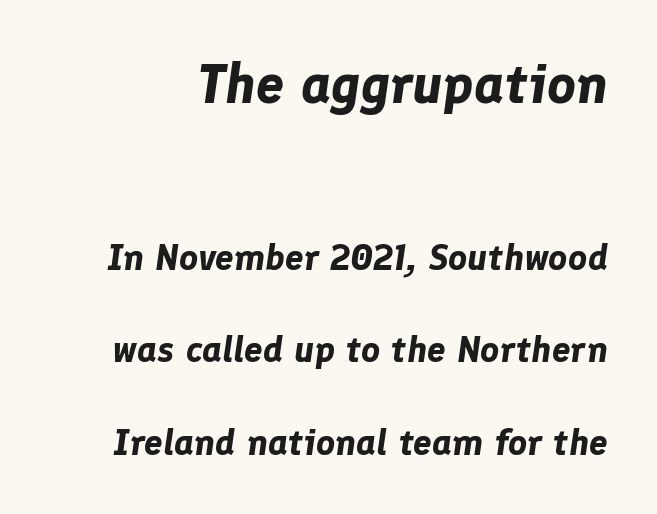
Block one is the big one; block two sits smaller underneath. Emphasis by weight is at full strength: bold. Looking at the ascenders, they clearly lean. There is no visible air inserted between adjacent glyphs.
